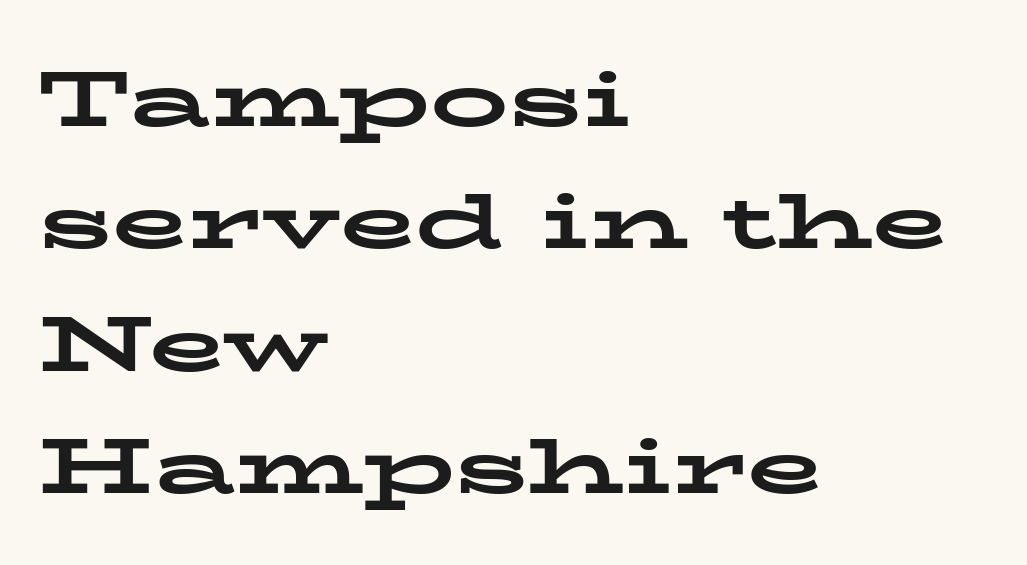
{"serif": "yes", "italic": "no", "bold": "yes", "weight": "bold", "width": "wide", "stroke_contrast": "low", "x_height": "medium", "monospaced": "no", "underline": "no", "align": "left", "line_spacing": "normal", "line_spacing_ratio": 1.57, "letter_spacing": "normal", "letter_spacing_em": 0.0, "glyph_px": 78}
